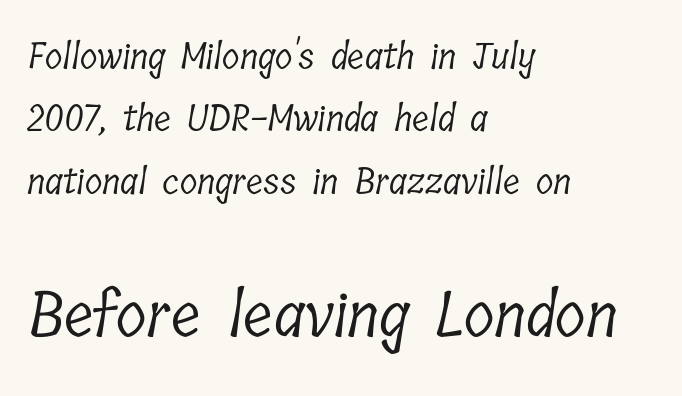
Q: Is the text bold? A: No.
Q: Is the typeface a serif or a sans-serif typeface? A: Serif.
Q: Is the text underlined? A: No.
Q: How is the paragraph aligned? A: Left-aligned.
Q: Is the spacing between letters normal or unusually wide? A: Normal.
Q: Which block of text is set in a larger size, the first (top) or the second (bottom)? A: The second (bottom) one.
Q: Width (condensed, normal, or wide)? A: Condensed.
Q: Stroke contrast? A: Low.
Q: x-height? A: Medium.
Q: Monospaced? A: No.
